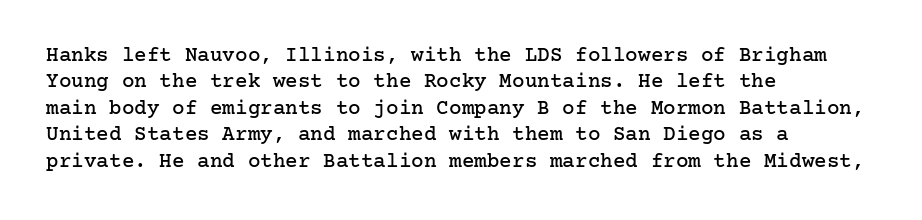
The image shows 21 px text type, upright; set left-aligned, normal line spacing (1.26x), normal letter spacing, not underlined.
